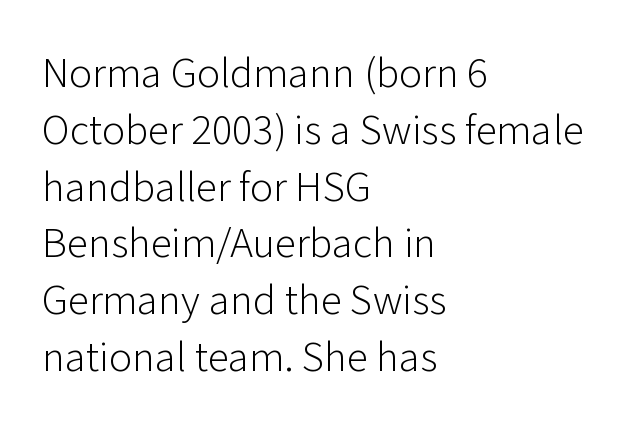
The image shows 43 px light sans-serif type, upright; set left-aligned, normal line spacing (1.32x), normal letter spacing, not underlined; low stroke contrast and a medium x-height.
